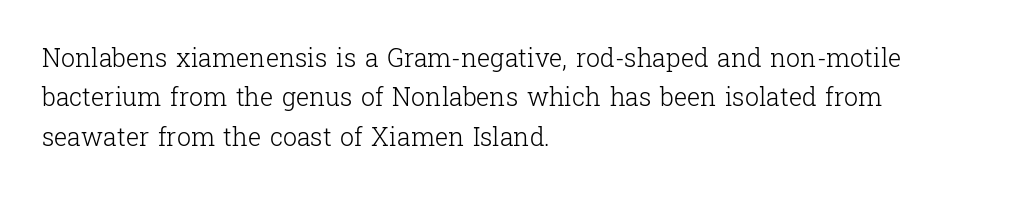
The image shows 25 px text type, upright; set left-aligned, normal line spacing (1.58x), normal letter spacing, not underlined.
